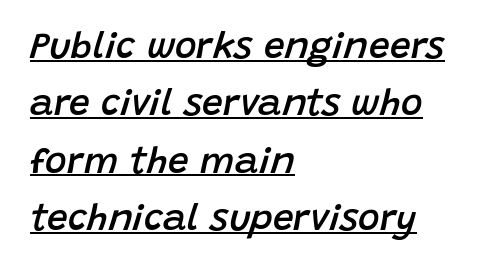
The image shows 37 px semibold type, italic (leaning right); set left-aligned, normal line spacing (1.55x), normal letter spacing, underlined; low stroke contrast and a large x-height.
